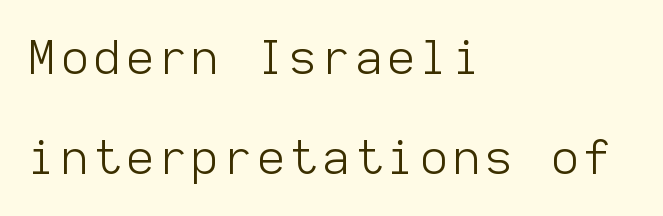
Is this a fixed-width face? Yes — each glyph sits in an identical cell. In CSS terms this would be text-align: left. Words float on clear page, feet unadorned. Vertical strokes here are truly vertical.
